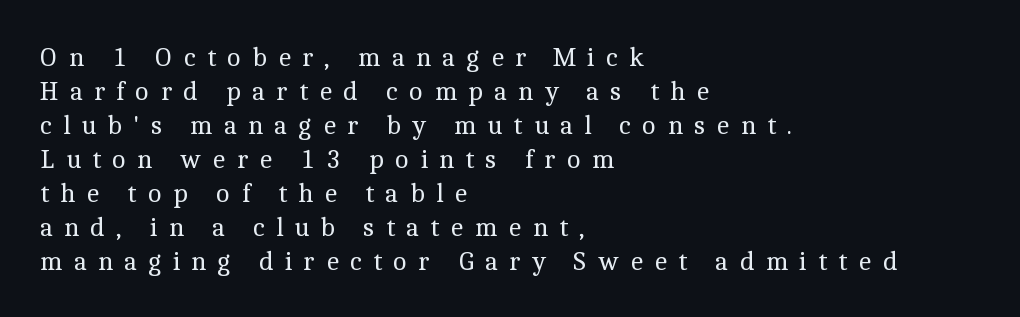
Q: Is the text bold? A: No.
Q: Is the text italic (slanted)? A: No, it is upright.
Q: Is the text underlined? A: No.
Q: How is the paragraph aligned? A: Left-aligned.
Q: Is the spacing between letters normal or unusually wide? A: Unusually wide.
Q: Is the spacing between lines tight, normal or loose? A: Normal.
